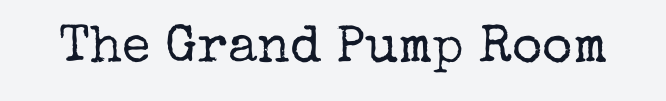
{"serif": "yes", "italic": "no", "bold": "no", "weight": "regular", "width": "normal", "stroke_contrast": "low", "x_height": "medium", "monospaced": "no", "underline": "no", "letter_spacing": "normal", "letter_spacing_em": 0.0, "glyph_px": 52}
